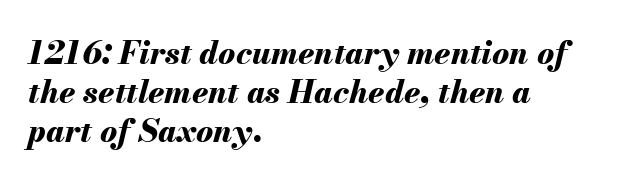
{"italic": "yes", "lean": "right", "slant_degrees": 13, "bold": "yes", "weight": "bold", "width": "normal", "stroke_contrast": "medium", "x_height": "small", "monospaced": "no", "underline": "no", "align": "left", "line_spacing_ratio": 1.22, "letter_spacing": "normal", "letter_spacing_em": 0.0, "glyph_px": 32}
